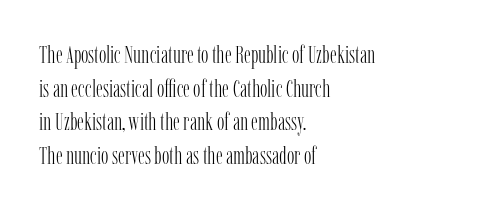
The image shows 25 px text type, upright; set left-aligned, normal line spacing (1.35x), normal letter spacing, not underlined.
